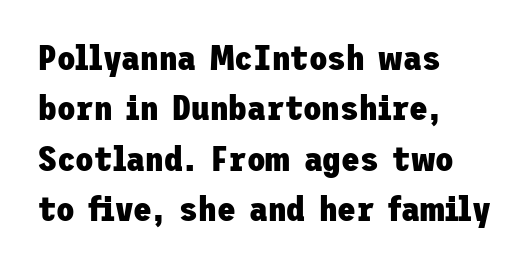
This sample uses an upright cut, with every glyph sitting square on the baseline. Each new line begins a customary step beneath the previous one. Classification — sans serif. Chunky letters — that's bold for sure. The rendering keeps characters at their native spacing. The passage is arranged the way most books set body copy — flush left.
